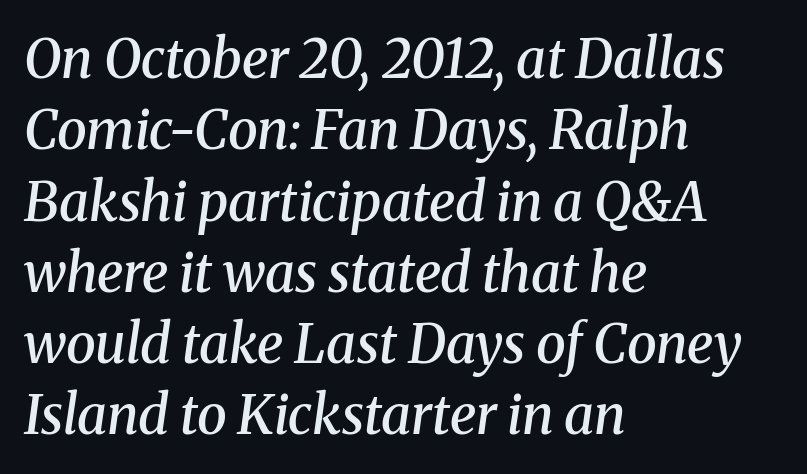
{"serif": "yes", "italic": "yes", "lean": "right", "slant_degrees": 8, "bold": "semi", "weight": "semibold", "width": "normal", "stroke_contrast": "medium", "x_height": "medium", "monospaced": "no", "underline": "no", "align": "left", "line_spacing": "normal", "line_spacing_ratio": 1.32, "letter_spacing": "normal", "letter_spacing_em": 0.0, "glyph_px": 54}
